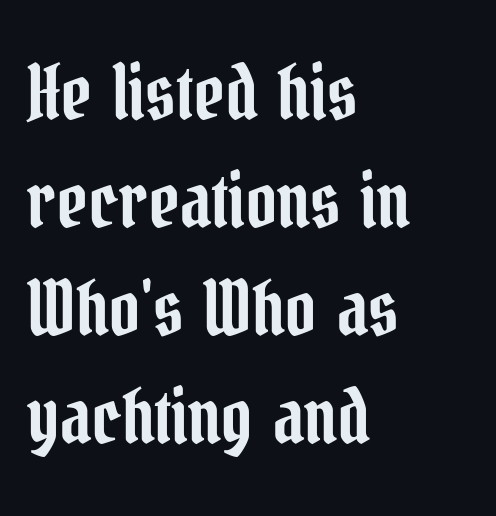
{"serif": "yes", "italic": "no", "width": "condensed", "stroke_contrast": "low", "x_height": "medium", "monospaced": "no", "underline": "no", "align": "left", "line_spacing": "normal", "line_spacing_ratio": 1.42, "letter_spacing": "normal", "letter_spacing_em": 0.0, "glyph_px": 76}
